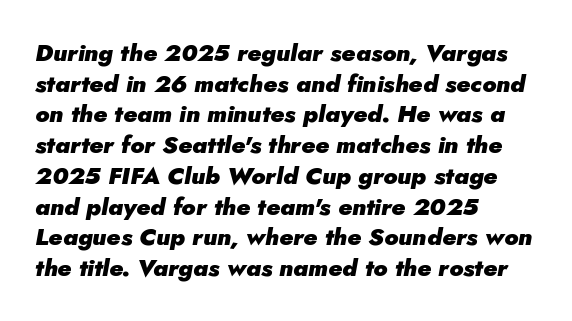
Q: Is the text bold? A: Yes.
Q: Is the text italic (slanted)? A: Yes, it leans right by about 5 degrees.
Q: Is the text underlined? A: No.
Q: How is the paragraph aligned? A: Left-aligned.
Q: Is the spacing between letters normal or unusually wide? A: Normal.
Q: Is the spacing between lines tight, normal or loose? A: Normal.
